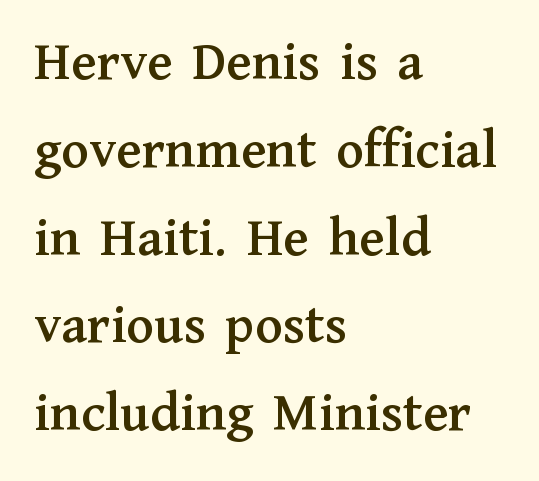
Varying glyph widths throughout — classic text-font behaviour. The type sits square on the baseline with zero lean. Clear beneath every line of the passage. The rendering keeps characters at their native spacing. Yep, those are serifs on the letters.
